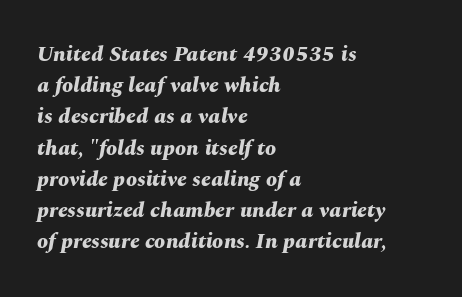
{"italic": "yes", "lean": "right", "slant_degrees": 10, "bold": "yes", "underline": "no", "align": "left", "line_spacing": "normal", "line_spacing_ratio": 1.42, "letter_spacing": "normal", "letter_spacing_em": 0.0, "glyph_px": 22}
